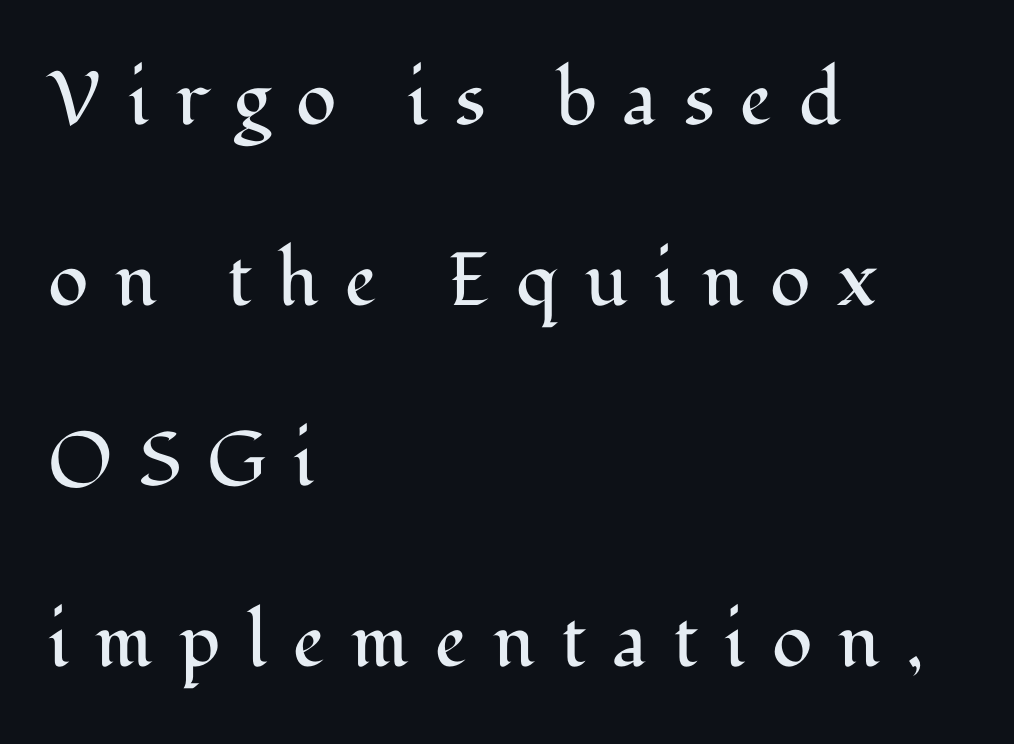
Q: Is the text bold? A: No.
Q: Is the text italic (slanted)? A: No, it is upright.
Q: Is the typeface a serif or a sans-serif typeface? A: Serif.
Q: Is the text underlined? A: No.
Q: How is the paragraph aligned? A: Left-aligned.
Q: Is the spacing between letters normal or unusually wide? A: Unusually wide.
Q: Is the spacing between lines tight, normal or loose? A: Loose.
Q: Width (condensed, normal, or wide)? A: Normal.
Q: Stroke contrast? A: Medium.
Q: x-height? A: Medium.
Q: Monospaced? A: No.
